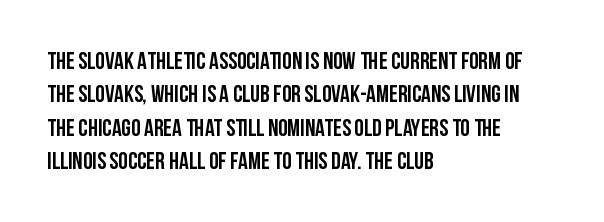
Style check: upright. Bare-footed words on every line. The passage shown has conventional tracking throughout. If you measured baseline to baseline, you'd find a middling distance. A student would call this left alignment; a typographer would say flush left, rag right.
